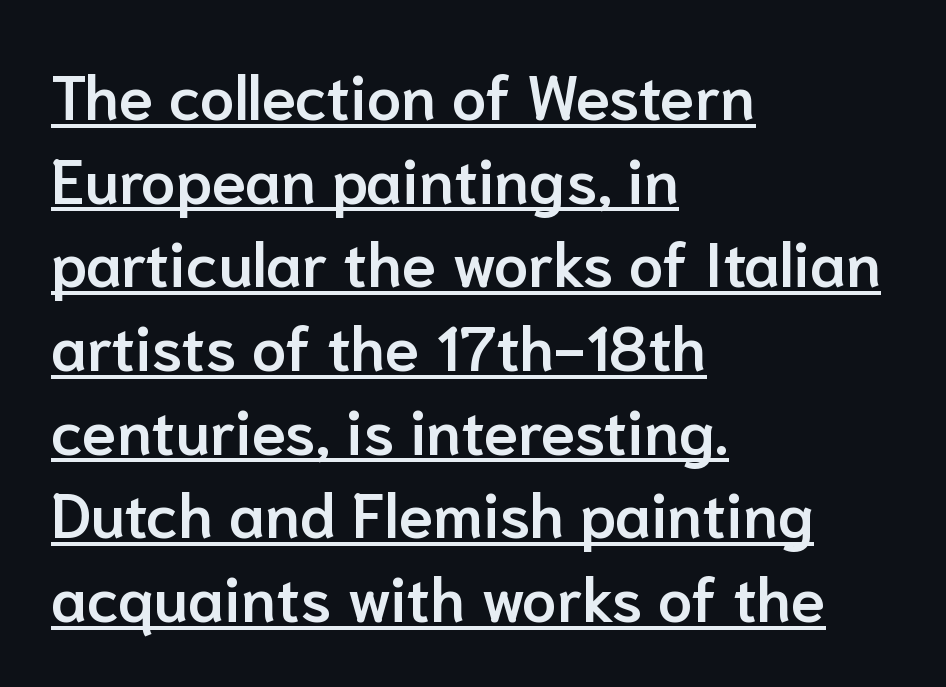
Q: Is the text bold? A: Semi-bold.
Q: Is the text italic (slanted)? A: No, it is upright.
Q: Is the typeface a serif or a sans-serif typeface? A: Sans-serif.
Q: Is the text underlined? A: Yes.
Q: How is the paragraph aligned? A: Left-aligned.
Q: Is the spacing between letters normal or unusually wide? A: Normal.
Q: Is the spacing between lines tight, normal or loose? A: Normal.
Q: Width (condensed, normal, or wide)? A: Normal.
Q: Stroke contrast? A: Low.
Q: x-height? A: Medium.
Q: Monospaced? A: No.
